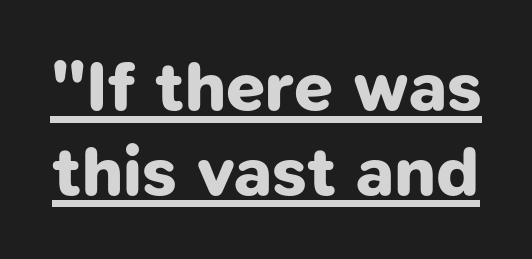
Note the varied advance widths — an 'i' is clearly narrower than an 'm'. Look at the bottom of the vertical strokes: they stop flat, with no serifs. Characters follow at the spacing the type designer built in. These characters rest on top of a visible drawn line. Bold? Absolutely — the strokes are thick and heavy.
